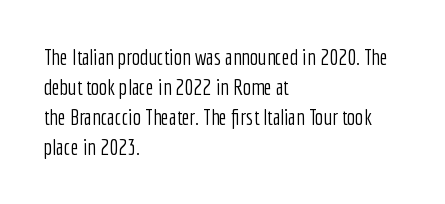
Reading down the column, the eye jumps a familiar distance to each next line. Left-aligned paragraph, ragged on the right. Check under the words: just untouched page. Nope, not italic — everything's standing straight.
